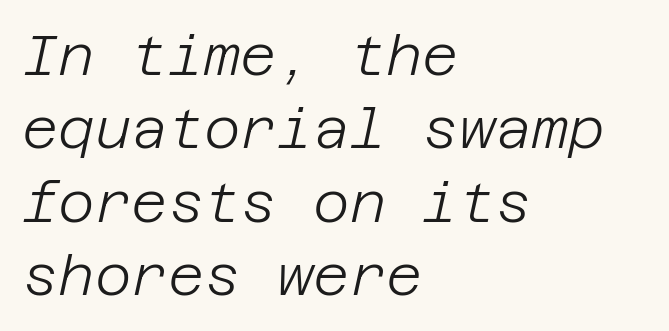
The image shows 56 px light type, italic (leaning right); set left-aligned, normal line spacing (1.31x), normal letter spacing, not underlined; low stroke contrast and a large x-height.
